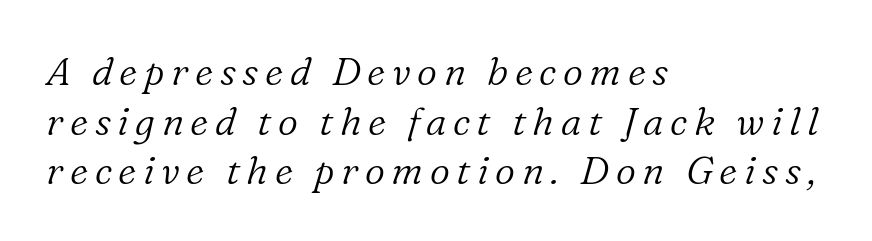
Q: Is the text bold? A: No.
Q: Is the text italic (slanted)? A: Yes, it leans right by about 16 degrees.
Q: Is the typeface a serif or a sans-serif typeface? A: Serif.
Q: Is the text underlined? A: No.
Q: How is the paragraph aligned? A: Left-aligned.
Q: Is the spacing between lines tight, normal or loose? A: Normal.
Q: Width (condensed, normal, or wide)? A: Normal.
Q: Stroke contrast? A: Low.
Q: x-height? A: Medium.
Q: Monospaced? A: No.
